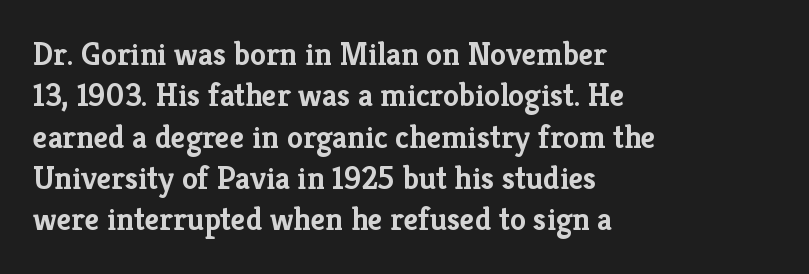
The image shows 32 px semibold serif type, upright; set left-aligned, normal line spacing (1.29x), normal letter spacing, not underlined; low stroke contrast and a medium x-height.
